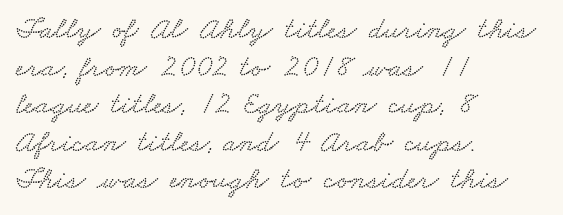
The image shows 31 px wide type; set left-aligned, line spacing 1.21x, normal letter spacing, not underlined; low stroke contrast and a small x-height.
